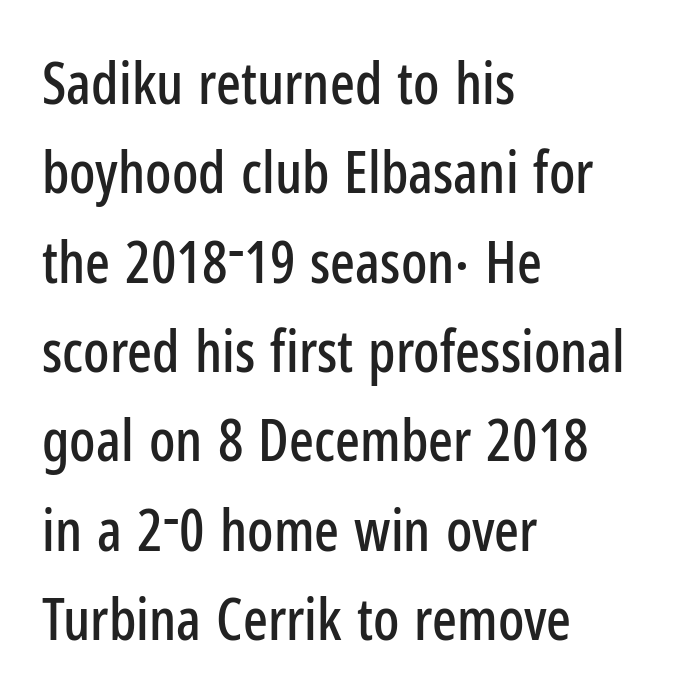
{"serif": "no", "italic": "no", "width": "condensed", "stroke_contrast": "low", "x_height": "medium", "monospaced": "no", "underline": "no", "align": "left", "line_spacing": "normal", "line_spacing_ratio": 1.54, "letter_spacing": "normal", "letter_spacing_em": 0.0, "glyph_px": 58}
